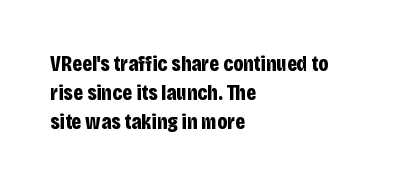
{"italic": "no", "bold": "yes", "underline": "no", "align": "left", "line_spacing": "normal", "line_spacing_ratio": 1.32, "letter_spacing": "normal", "letter_spacing_em": 0.0, "glyph_px": 22}
